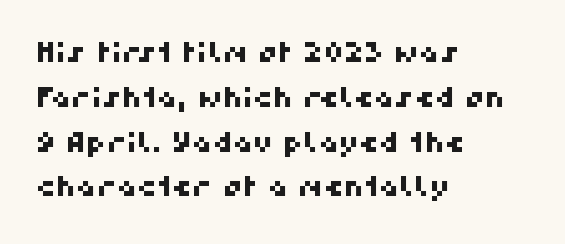
Caption: multi-line text, flush left, ragged right. The rendering uses a moderate line-height, typical for paragraphs. The specimen omits any rule beneath the text block's lines. Here the designer chose a conventional face with non-uniform glyph widths. Stroke terminals: plain, sans-serif.
